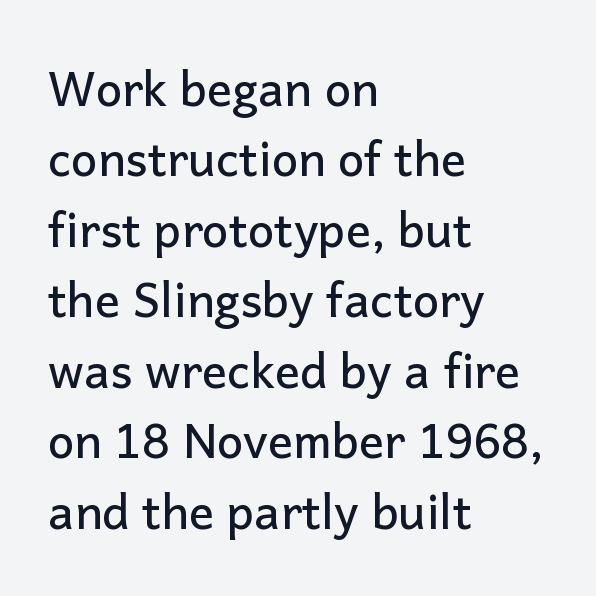
{"serif": "no", "italic": "no", "width": "normal", "stroke_contrast": "low", "x_height": "medium", "monospaced": "no", "underline": "no", "align": "left", "line_spacing": "normal", "line_spacing_ratio": 1.5, "letter_spacing": "normal", "letter_spacing_em": 0.0, "glyph_px": 47}
